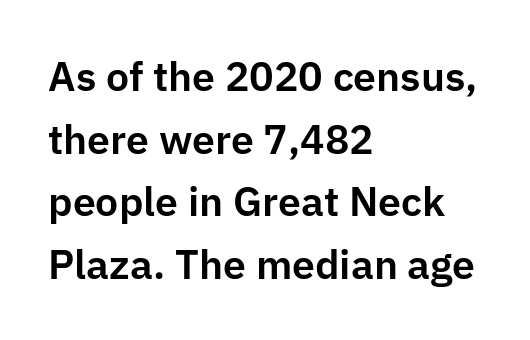
Is the block centered? No — it sits flush against the left margin. A typesetter would call this proportional, since set widths differ per character. This rendering leaves character spacing at its baseline value. Has an underline been added? It has not. Note: no serifs on the glyphs. Is there much room between lines? A standard amount, neither cramped nor airy.
